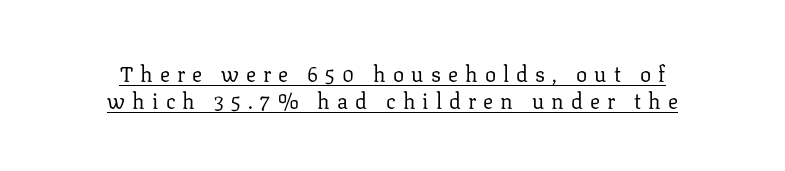
Check the space under the baseline: a stroke is drawn there. Regarding leading, the lines here are spaced in the standard way. Caption: multi-line text, centered on the measure. The font's upright variant was chosen for this text. The strokes are not fattened; the text isn't bold. Compared with typical body copy, the letter spacing here is much looser.
